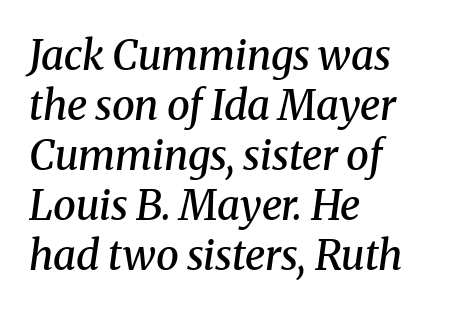
The image shows 41 px semibold serif type, italic (leaning right); set left-aligned, line spacing 1.22x, normal letter spacing, not underlined; medium stroke contrast and a medium x-height.
